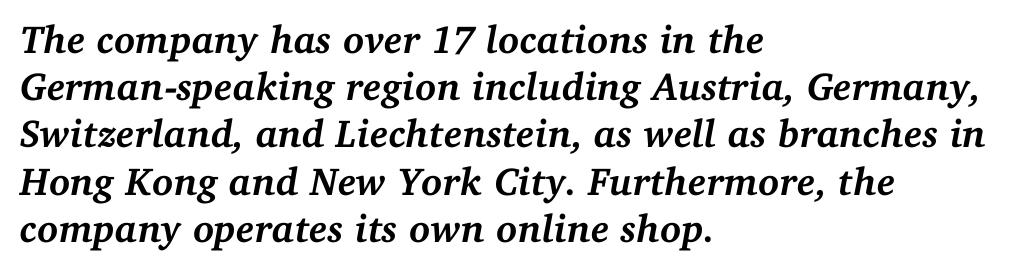
{"serif": "yes", "italic": "yes", "lean": "right", "slant_degrees": 11, "bold": "yes", "weight": "semibold", "width": "normal", "stroke_contrast": "medium", "x_height": "medium", "monospaced": "no", "underline": "no", "align": "left", "line_spacing_ratio": 1.21, "letter_spacing": "normal", "letter_spacing_em": 0.0, "glyph_px": 39}
